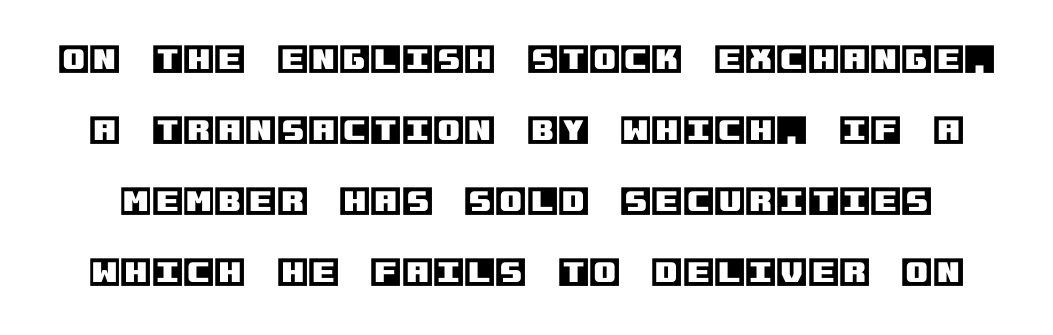
{"italic": "no", "width": "normal", "x_height": "large", "underline": "no", "line_spacing": "loose", "line_spacing_ratio": 2.22, "letter_spacing": "normal", "letter_spacing_em": 0.0, "glyph_px": 32}
